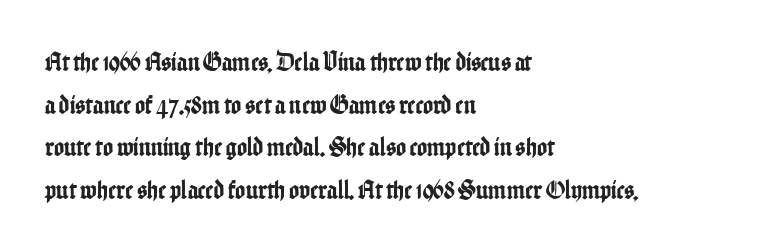
The image shows 27 px text type, upright; set left-aligned, normal line spacing (1.58x), normal letter spacing, not underlined.
